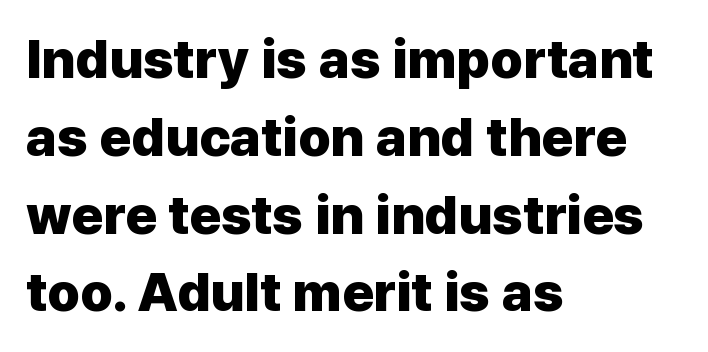
The image shows 54 px heavy sans-serif type, upright; set left-aligned, normal line spacing (1.44x), normal letter spacing, not underlined; low stroke contrast and a medium x-height.
